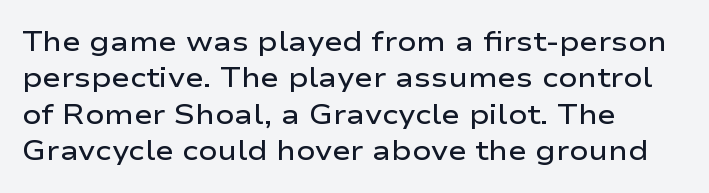
{"serif": "no", "italic": "no", "bold": "semi", "weight": "semibold", "width": "wide", "stroke_contrast": "low", "x_height": "medium", "monospaced": "no", "underline": "no", "align": "left", "line_spacing": "normal", "line_spacing_ratio": 1.3, "letter_spacing": "normal", "letter_spacing_em": 0.0, "glyph_px": 28}
